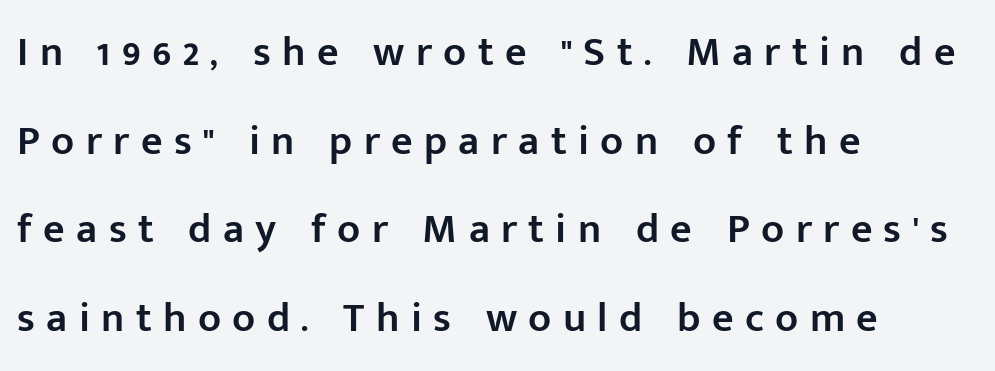
Characters remain perfectly vertical along every line. The letterforms stand isolated, each surrounded by extra space. Leading is clearly above the norm, producing a sparse column. The foot of each line stays bare and open.
